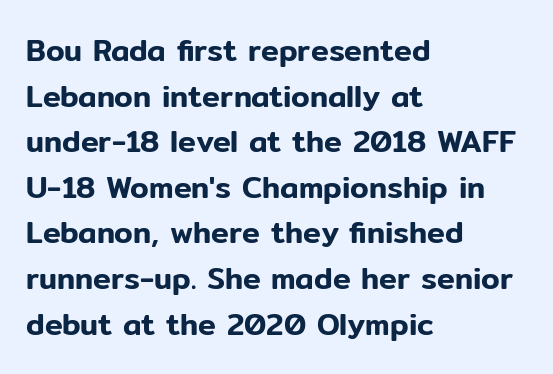
The image shows 30 px sans-serif type, upright; set left-aligned, normal line spacing (1.52x), normal letter spacing, not underlined; low stroke contrast and a medium x-height.
